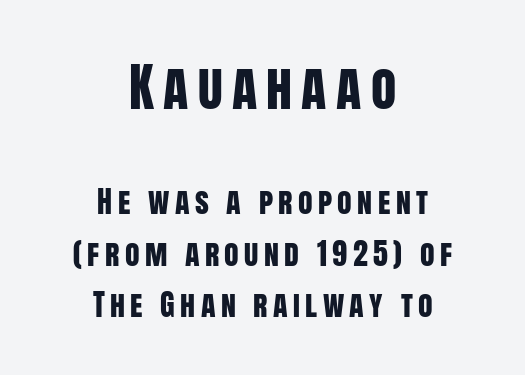
{"serif": "no", "italic": "no", "width": "condensed", "stroke_contrast": "low", "x_height": "large", "monospaced": "no", "underline": "no", "align": "center", "line_spacing_ratio": 1.72, "larger_block": "first", "size_ratio": 1.73, "glyph_px": 52}
